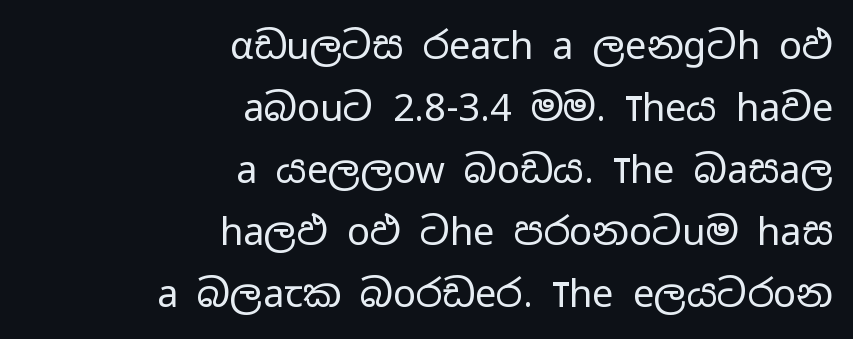
{"serif": "no", "italic": "no", "bold": "no", "weight": "regular", "width": "wide", "stroke_contrast": "low", "x_height": "medium", "monospaced": "no", "underline": "no", "align": "right", "line_spacing": "normal", "line_spacing_ratio": 1.63, "letter_spacing": "normal", "letter_spacing_em": 0.0, "glyph_px": 38}
